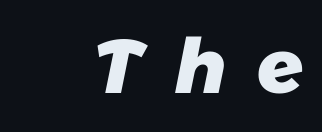
{"serif": "no", "bold": "yes", "weight": "heavy", "width": "normal", "stroke_contrast": "low", "x_height": "medium", "monospaced": "no", "underline": "no", "align": "right", "letter_spacing": "wide", "letter_spacing_em": 0.4, "glyph_px": 76}
